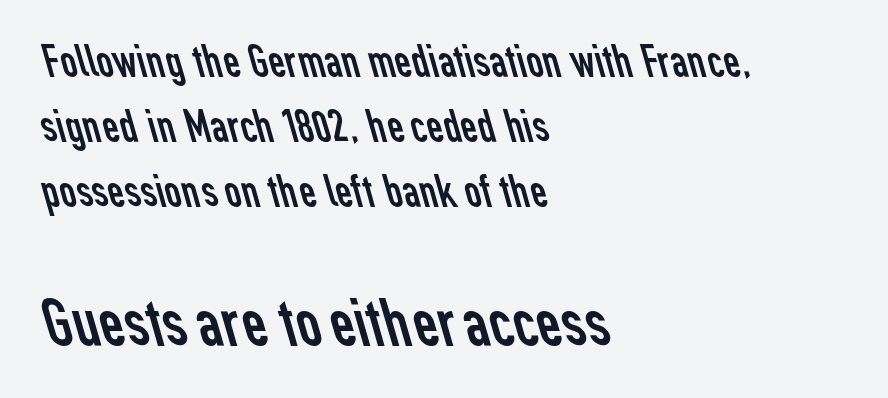
{"serif": "no", "bold": "no", "weight": "regular", "width": "normal", "stroke_contrast": "low", "x_height": "medium", "monospaced": "no", "underline": "no", "align": "left", "line_spacing": "normal", "line_spacing_ratio": 1.41, "letter_spacing": "normal", "letter_spacing_em": 0.0, "larger_block": "second", "size_ratio": 1.5, "glyph_px": 69}
